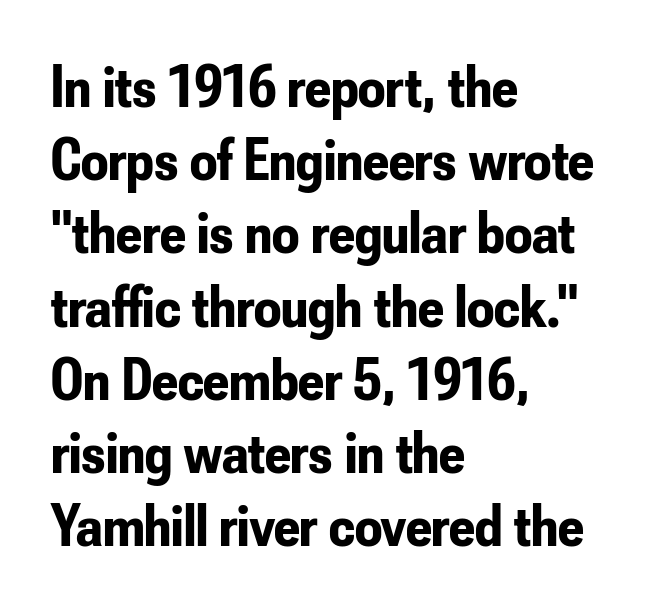
As a designer I'd log this as weight 700, bold. Honestly, the letter spacing is just normal — you wouldn't notice it. Words float on clear page, feet unadorned. The lines in this sample share a left origin and differ only in where they stop. The letters carry no serifs — their stems end cleanly without finishing strokes. This sample has the flowing, uneven cadence of proportional lettering.
